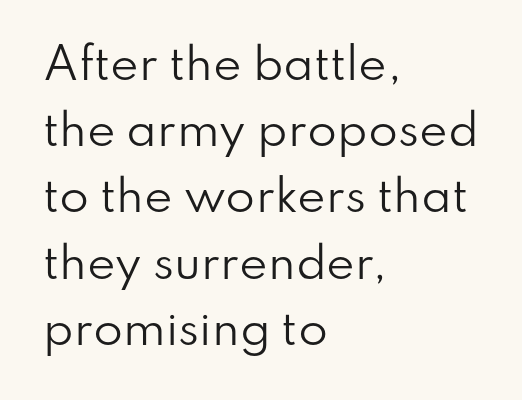
Weight: in the light-to-regular range. The lines in this sample share a left origin and differ only in where they stop. I'd call this a sans setting — the letters go barefoot. The rendering uses natural spacing where letterforms have individual widths.
